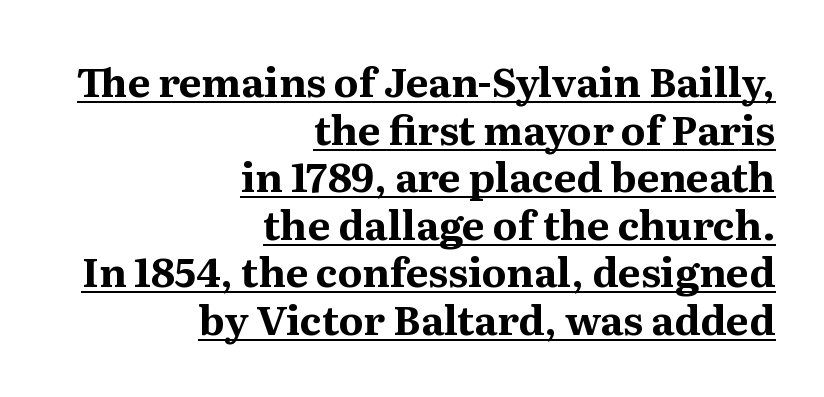
The image shows 40 px bold serif type, upright; set right-aligned, line spacing 1.19x, normal letter spacing, underlined; medium stroke contrast and a medium x-height.
